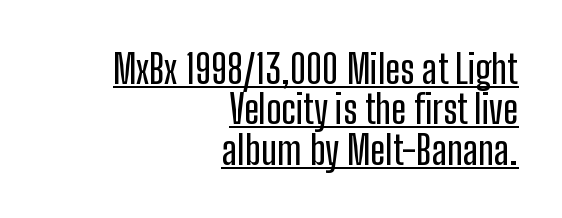
Q: Is the text italic (slanted)? A: No, it is upright.
Q: Is the typeface a serif or a sans-serif typeface? A: Sans-serif.
Q: Is the text underlined? A: Yes.
Q: How is the paragraph aligned? A: Right-aligned.
Q: Is the spacing between letters normal or unusually wide? A: Normal.
Q: Is the spacing between lines tight, normal or loose? A: Tight.
Q: Width (condensed, normal, or wide)? A: Condensed.
Q: Stroke contrast? A: Low.
Q: x-height? A: Medium.
Q: Monospaced? A: No.
